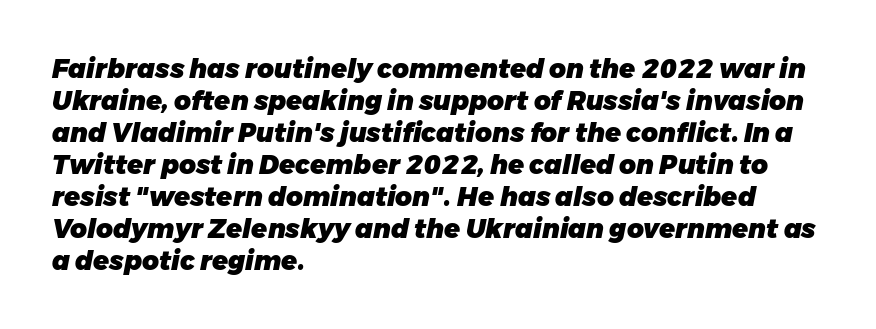
Heft: maximum for text — a bold. Check the space under the baseline: it is left empty. The font's italic variant was chosen for this text. The paragraph has a hard left edge and a soft right edge.
